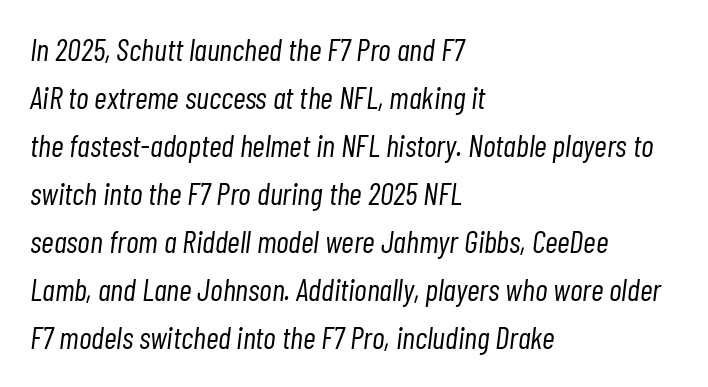
Compared with ordinary roman type, these characters are visibly tilted. The foot of each line stays bare and open. If you measured baseline to baseline, you'd find a middling distance. Visually the block forms a straight wall on the left and a jagged coastline on the right.
